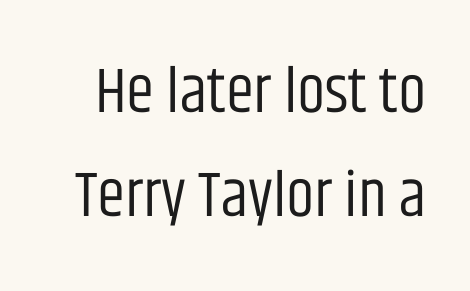
The image shows 64 px regular-weight, condensed sans-serif type, upright; set normal line spacing (1.62x), normal letter spacing, not underlined; low stroke contrast and a large x-height.
